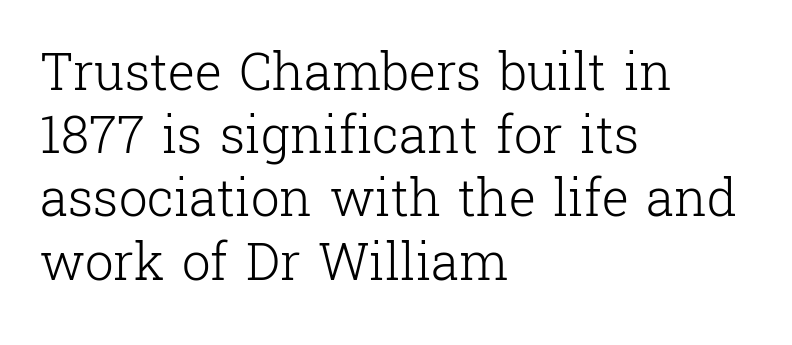
{"serif": "yes", "italic": "no", "bold": "no", "weight": "light", "width": "normal", "stroke_contrast": "low", "x_height": "medium", "monospaced": "no", "underline": "no", "align": "left", "line_spacing_ratio": 1.24, "letter_spacing": "normal", "letter_spacing_em": 0.0, "glyph_px": 51}
